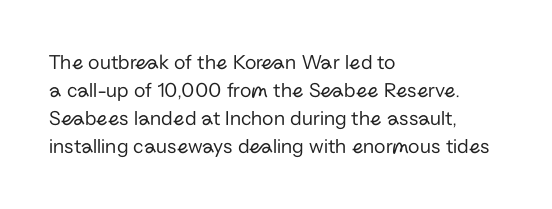
The image shows 21 px text type, upright; set left-aligned, normal line spacing (1.34x), normal letter spacing, not underlined.
